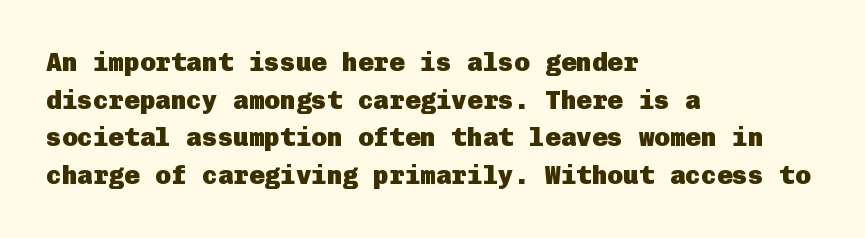
The image shows 26 px bold type, upright; set left-aligned, normal line spacing (1.45x), normal letter spacing, not underlined.
